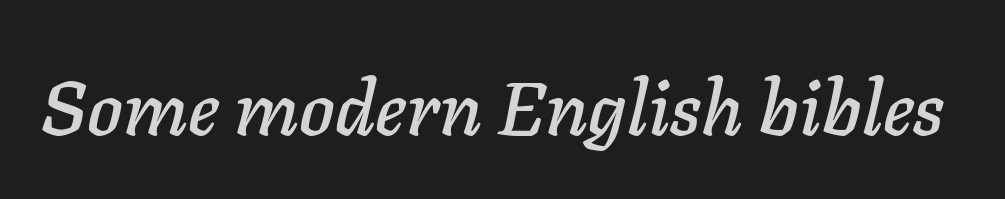
{"italic": "yes", "lean": "right", "slant_degrees": 11, "width": "normal", "stroke_contrast": "low", "x_height": "medium", "monospaced": "no", "underline": "no", "letter_spacing": "normal", "letter_spacing_em": 0.0, "glyph_px": 76}
